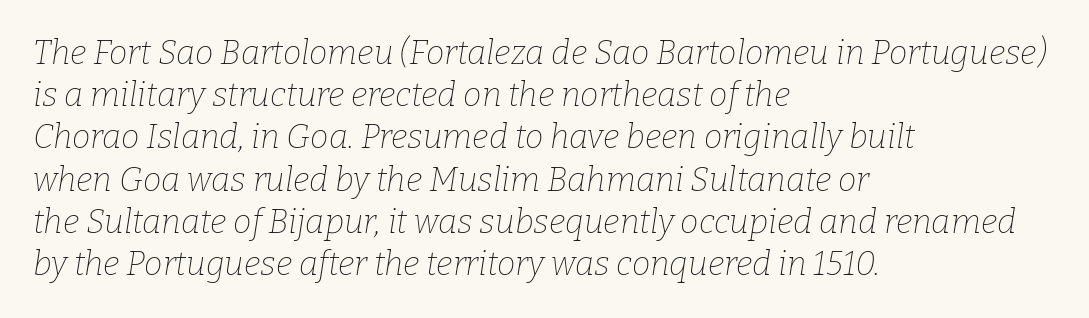
Q: Is the text bold? A: No.
Q: Is the text italic (slanted)? A: Yes, it leans right by about 9 degrees.
Q: Is the typeface a serif or a sans-serif typeface? A: Serif.
Q: Is the text underlined? A: No.
Q: How is the paragraph aligned? A: Left-aligned.
Q: Is the spacing between letters normal or unusually wide? A: Normal.
Q: Is the spacing between lines tight, normal or loose? A: Normal.
Q: Width (condensed, normal, or wide)? A: Normal.
Q: Stroke contrast? A: Low.
Q: x-height? A: Medium.
Q: Monospaced? A: No.
